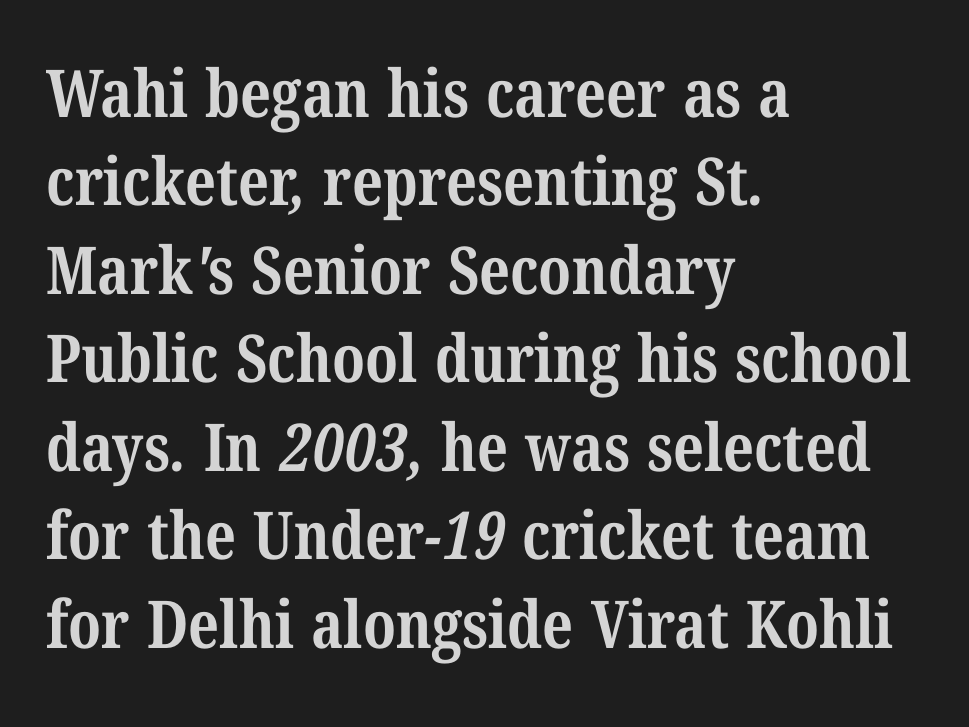
The image shows 66 px bold, condensed serif type; set left-aligned, normal line spacing (1.34x), normal letter spacing, not underlined; medium stroke contrast and a medium x-height.
